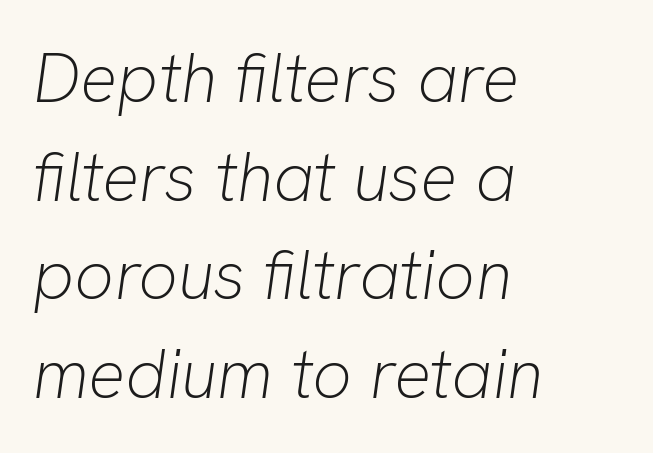
The image shows 69 px light type, italic (leaning right); set left-aligned, normal line spacing (1.43x), normal letter spacing, not underlined; low stroke contrast and a medium x-height.
